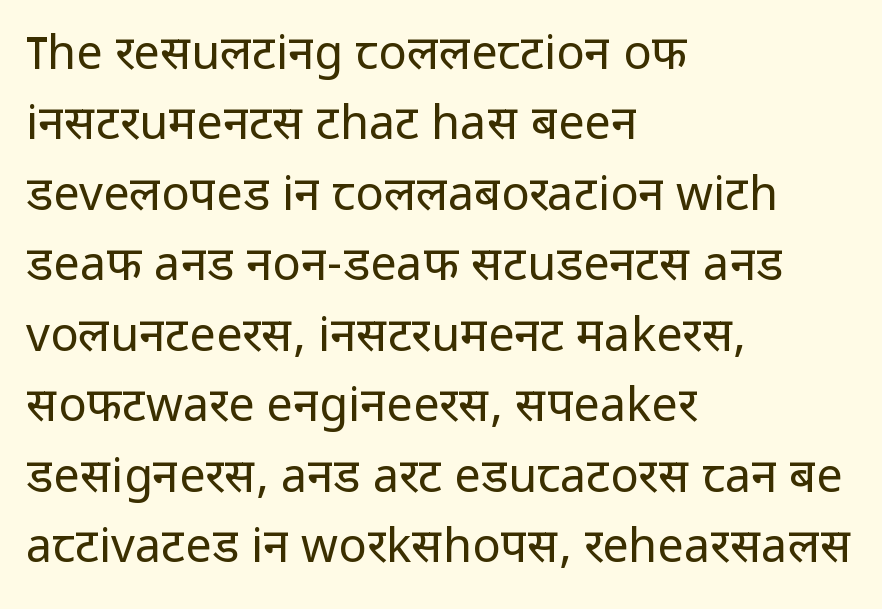
Q: Is the text bold? A: No.
Q: Is the text italic (slanted)? A: No, it is upright.
Q: Is the typeface a serif or a sans-serif typeface? A: Sans-serif.
Q: Is the text underlined? A: No.
Q: How is the paragraph aligned? A: Left-aligned.
Q: Is the spacing between letters normal or unusually wide? A: Normal.
Q: Is the spacing between lines tight, normal or loose? A: Normal.
Q: Width (condensed, normal, or wide)? A: Normal.
Q: Stroke contrast? A: Low.
Q: x-height? A: Medium.
Q: Monospaced? A: No.
